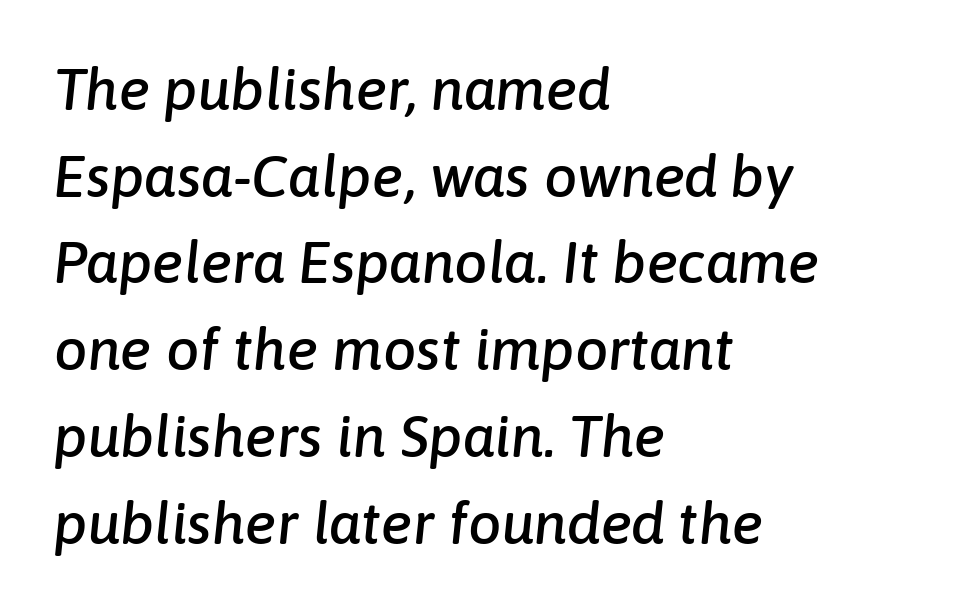
The typesetter chose a ragged-right arrangement here. Does the leading feel generous? No, just average. Each letter keeps its own natural width here, so spacing adapts to shape. The letters sit at their default tracking, neither squeezed nor spread.
